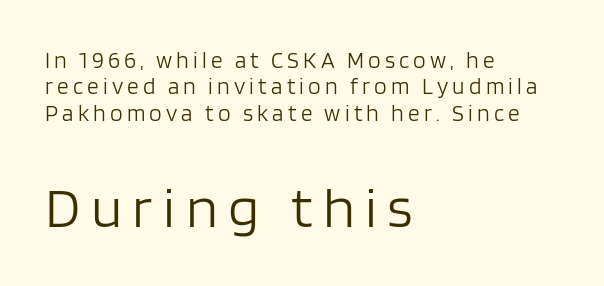
{"serif": "no", "italic": "no", "bold": "no", "weight": "light", "width": "normal", "stroke_contrast": "low", "x_height": "large", "monospaced": "no", "underline": "no", "align": "left", "line_spacing": "tight", "line_spacing_ratio": 1.15, "larger_block": "second", "size_ratio": 2.52, "glyph_px": 58}
